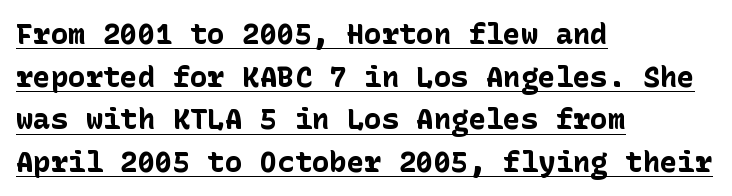
If you measured baseline to baseline, you'd find a middling distance. No feet cap the strokes, marking this as sans-serif type. Style check: upright. A full-strength bold gives these letters their thick strokes.
